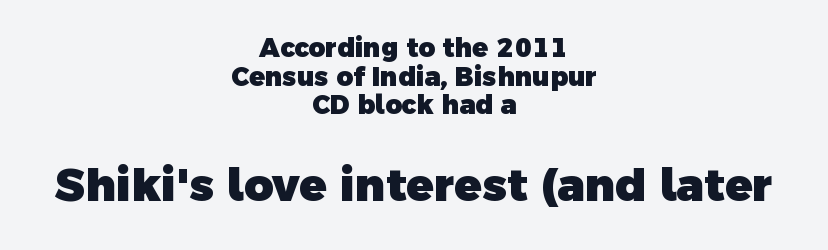
The image shows 45 px heavy sans-serif type; set centered, tight line spacing (1.1x), normal letter spacing, not underlined; the second (bottom) block is 1.73x larger; a medium x-height.
